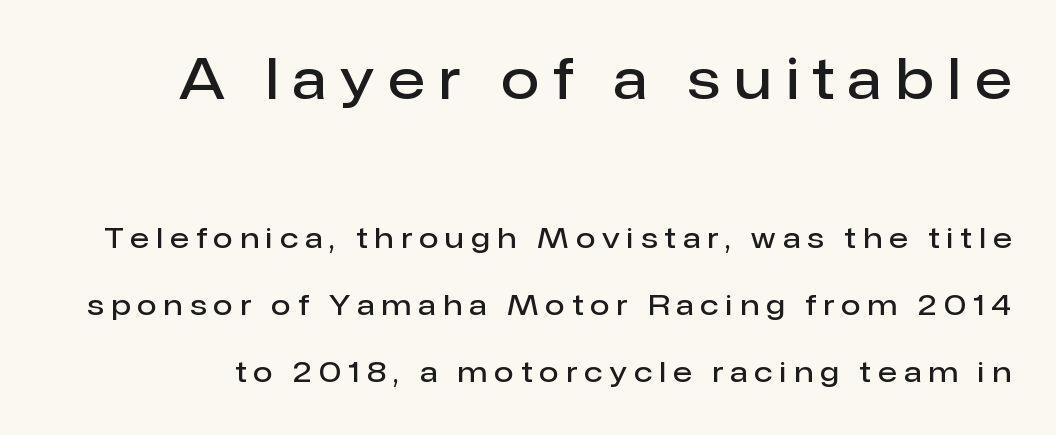
{"serif": "no", "italic": "no", "bold": "semi", "weight": "semibold", "width": "normal", "stroke_contrast": "low", "x_height": "medium", "monospaced": "no", "underline": "no", "line_spacing": "loose", "line_spacing_ratio": 2.39, "letter_spacing": "wide", "letter_spacing_em": 0.26, "larger_block": "first", "size_ratio": 1.96, "glyph_px": 55}
